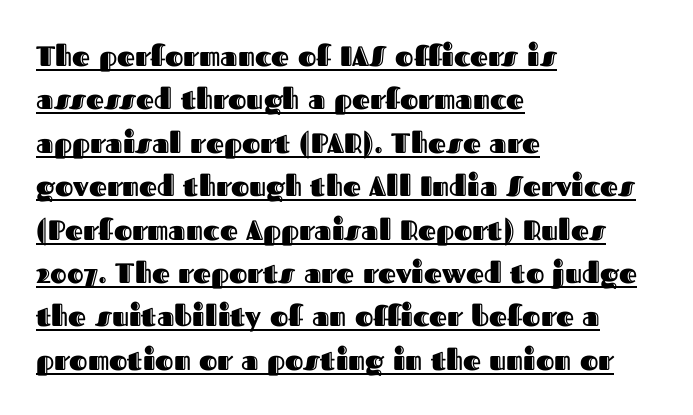
The image shows 28 px text type, upright; set left-aligned, normal line spacing (1.55x), normal letter spacing, underlined; a medium x-height.
